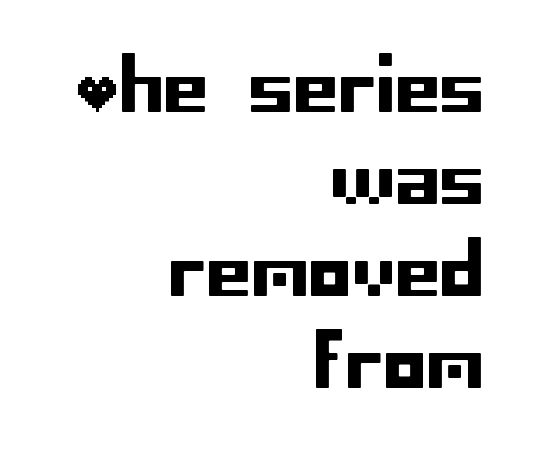
Serif or sans? Sans — the stroke terminals are bare. Students, note that the glyphs here touch the page at normal intervals. When letters stand straight like this, we call the style roman or upright. Casual observation: everything's shoved over to the right. Check under the words: just untouched page. The vertical gap from one line to the next is medium.
